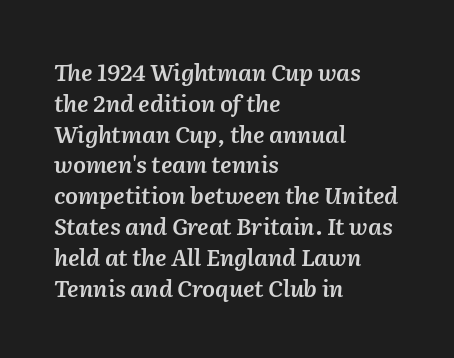
The image shows 23 px text type, italic (leaning right); set left-aligned, normal line spacing (1.34x), normal letter spacing, not underlined.
